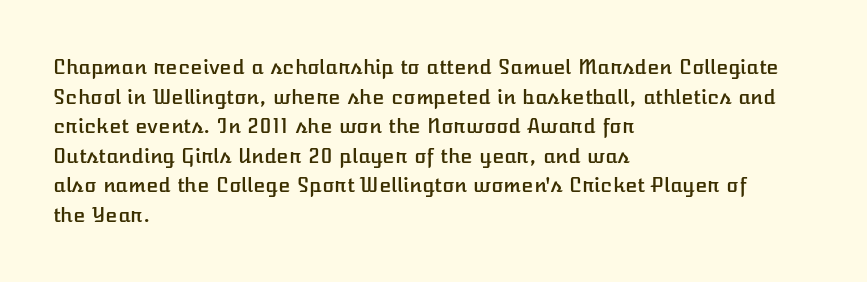
{"italic": "no", "underline": "no", "align": "left", "line_spacing": "normal", "line_spacing_ratio": 1.48, "letter_spacing": "normal", "letter_spacing_em": 0.0, "glyph_px": 20}
